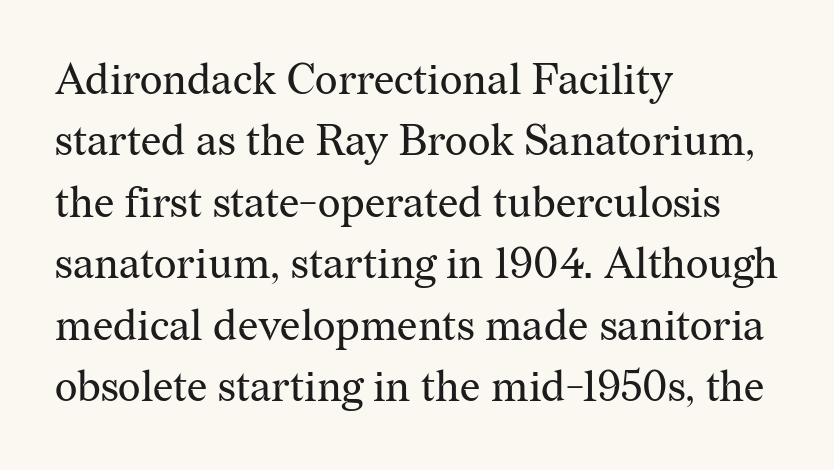
{"serif": "yes", "italic": "no", "bold": "no", "weight": "regular", "width": "normal", "stroke_contrast": "medium", "x_height": "medium", "monospaced": "no", "underline": "no", "align": "left", "line_spacing": "normal", "line_spacing_ratio": 1.43, "letter_spacing": "normal", "letter_spacing_em": 0.0, "glyph_px": 43}
